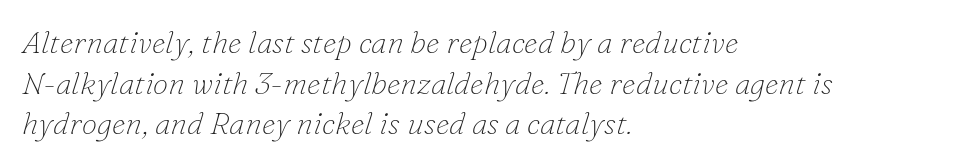
The image shows 31 px thin serif type, italic (leaning right); set left-aligned, normal line spacing (1.31x), normal letter spacing, not underlined; low stroke contrast and a small x-height.
